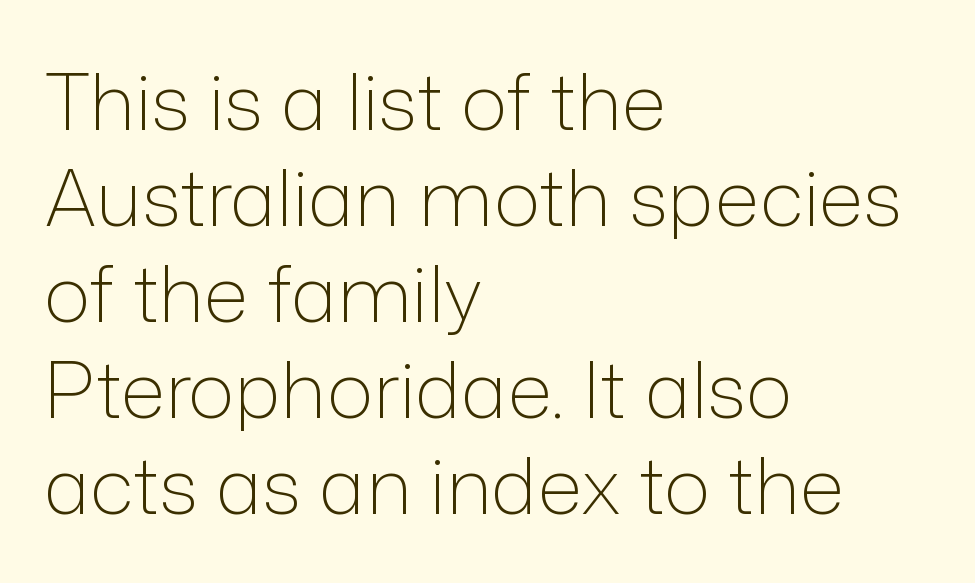
Q: Is the text bold? A: No.
Q: Is the text italic (slanted)? A: No, it is upright.
Q: Is the typeface a serif or a sans-serif typeface? A: Sans-serif.
Q: Is the text underlined? A: No.
Q: How is the paragraph aligned? A: Left-aligned.
Q: Is the spacing between letters normal or unusually wide? A: Normal.
Q: Width (condensed, normal, or wide)? A: Normal.
Q: Stroke contrast? A: Low.
Q: x-height? A: Medium.
Q: Monospaced? A: No.
